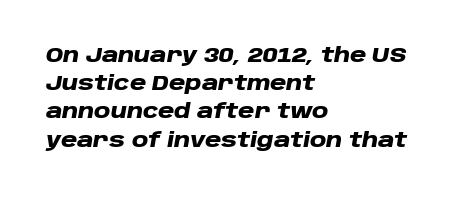
The image shows 20 px bold type, italic (leaning right); set left-aligned, normal line spacing (1.41x), normal letter spacing, not underlined.
